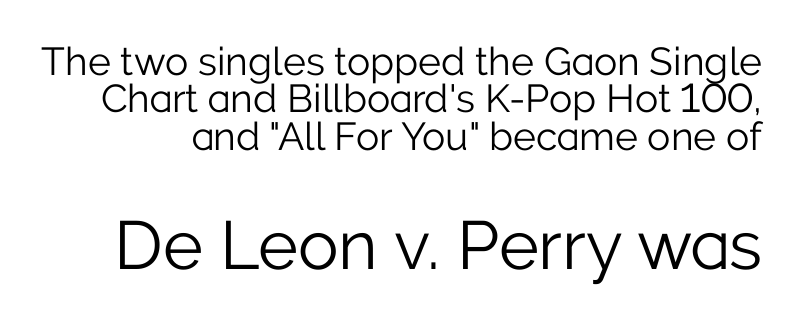
Q: Is the text bold? A: No.
Q: Is the text italic (slanted)? A: No, it is upright.
Q: Is the typeface a serif or a sans-serif typeface? A: Sans-serif.
Q: Is the text underlined? A: No.
Q: Is the spacing between letters normal or unusually wide? A: Normal.
Q: Is the spacing between lines tight, normal or loose? A: Tight.
Q: Which block of text is set in a larger size, the first (top) or the second (bottom)? A: The second (bottom) one.
Q: Width (condensed, normal, or wide)? A: Normal.
Q: Stroke contrast? A: Low.
Q: x-height? A: Medium.
Q: Monospaced? A: No.
